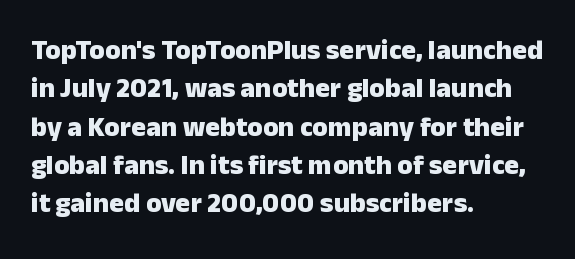
Q: Is the text bold? A: Yes.
Q: Is the text italic (slanted)? A: No, it is upright.
Q: Is the typeface a serif or a sans-serif typeface? A: Sans-serif.
Q: Is the text underlined? A: No.
Q: How is the paragraph aligned? A: Left-aligned.
Q: Is the spacing between letters normal or unusually wide? A: Normal.
Q: Is the spacing between lines tight, normal or loose? A: Normal.
Q: Width (condensed, normal, or wide)? A: Normal.
Q: Stroke contrast? A: Low.
Q: x-height? A: Medium.
Q: Monospaced? A: No.
